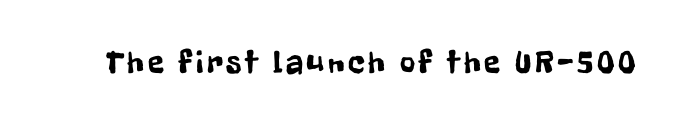
The image shows 33 px condensed sans-serif type, upright; set not underlined; low stroke contrast and a medium x-height.
